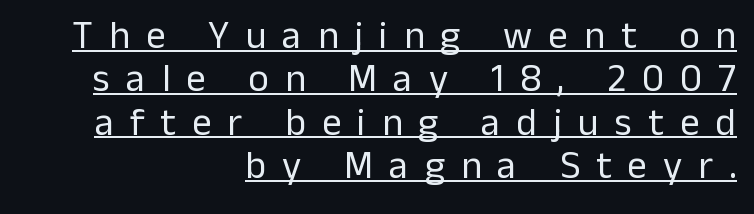
Q: Is the text bold? A: No.
Q: Is the text italic (slanted)? A: No, it is upright.
Q: Is the typeface a serif or a sans-serif typeface? A: Sans-serif.
Q: Is the text underlined? A: Yes.
Q: How is the paragraph aligned? A: Right-aligned.
Q: Is the spacing between letters normal or unusually wide? A: Unusually wide.
Q: Is the spacing between lines tight, normal or loose? A: Tight.
Q: Width (condensed, normal, or wide)? A: Normal.
Q: Stroke contrast? A: Low.
Q: x-height? A: Medium.
Q: Monospaced? A: No.
